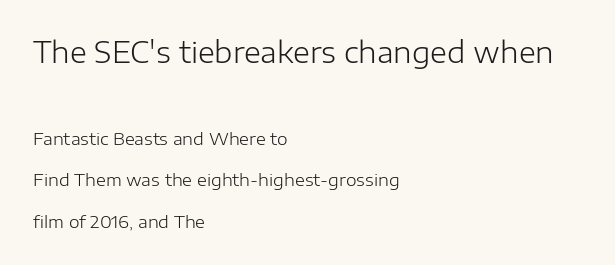
{"serif": "no", "italic": "no", "bold": "no", "weight": "light", "width": "normal", "stroke_contrast": "low", "x_height": "medium", "monospaced": "no", "underline": "no", "align": "left", "line_spacing": "loose", "line_spacing_ratio": 2.44, "letter_spacing": "normal", "letter_spacing_em": 0.0, "larger_block": "first", "size_ratio": 1.71, "glyph_px": 29}
